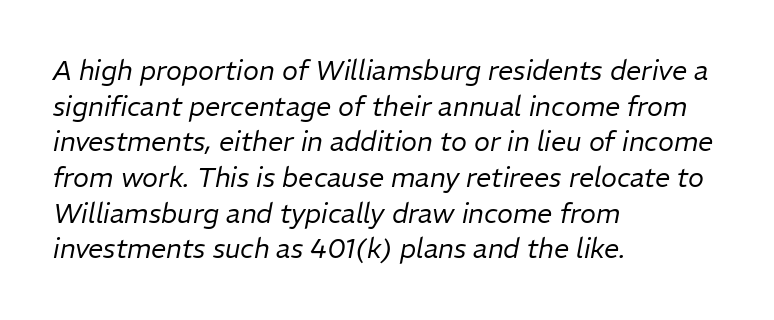
{"italic": "yes", "lean": "right", "slant_degrees": 11, "bold": "no", "underline": "no", "align": "left", "line_spacing": "normal", "line_spacing_ratio": 1.32, "letter_spacing": "normal", "letter_spacing_em": 0.0, "glyph_px": 27}
